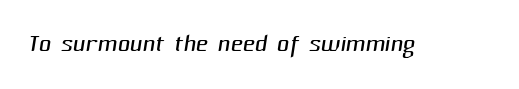
{"serif": "no", "bold": "no", "weight": "light", "width": "normal", "stroke_contrast": "medium", "x_height": "medium", "monospaced": "no", "underline": "no", "letter_spacing": "normal", "letter_spacing_em": 0.0, "glyph_px": 34}
